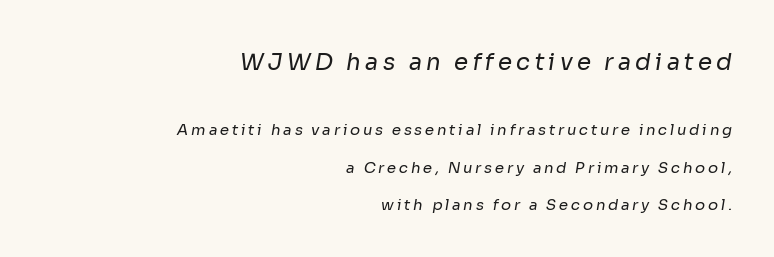
This rendering uses right alignment, leaving the left contour irregular. Reading top to bottom, the characters get smaller at the block break. Does the leading feel generous? Absolutely, it's lavish. Underlining? Definitely not there. The letterforms sit at book weight or below.
